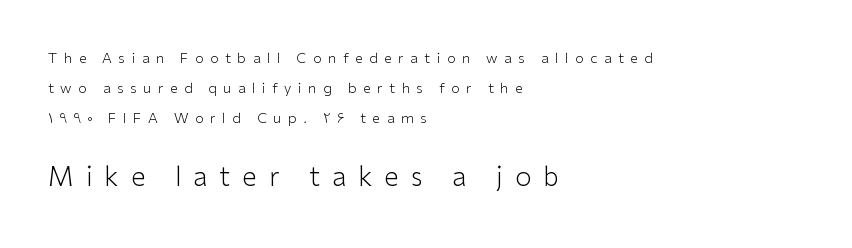
Q: Is the text bold? A: No.
Q: Is the text italic (slanted)? A: No, it is upright.
Q: Is the text underlined? A: No.
Q: How is the paragraph aligned? A: Left-aligned.
Q: Is the spacing between letters normal or unusually wide? A: Unusually wide.
Q: Is the spacing between lines tight, normal or loose? A: Loose.
Q: Which block of text is set in a larger size, the first (top) or the second (bottom)? A: The second (bottom) one.
